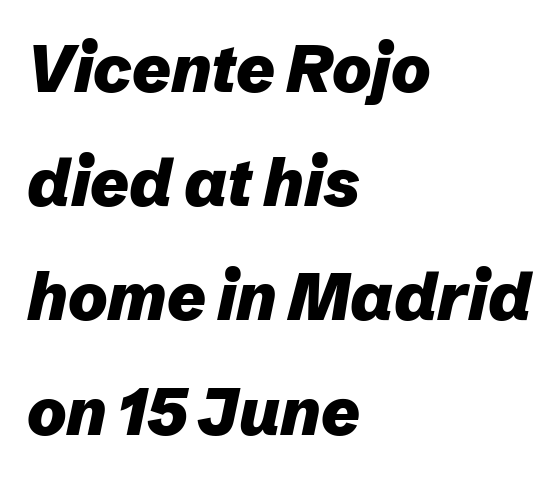
{"italic": "yes", "lean": "right", "slant_degrees": 12, "bold": "yes", "weight": "heavy", "width": "normal", "stroke_contrast": "low", "x_height": "medium", "monospaced": "no", "underline": "no", "align": "left", "line_spacing_ratio": 1.73, "letter_spacing": "normal", "letter_spacing_em": 0.0, "glyph_px": 66}
